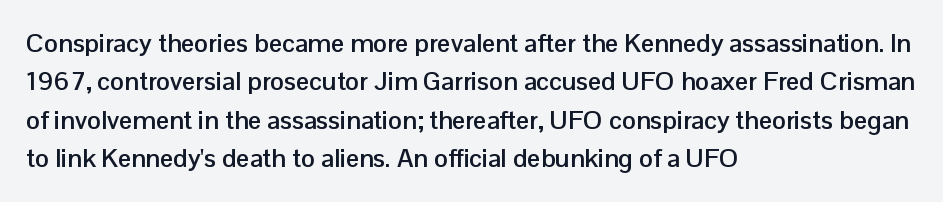
A typesetter would mark this as roman, not italic. Rule under the text: the space is simply empty. Layout note: lines flush left. The designer left line spacing at the default. What weight is shown? A full bold with thick strokes. This sample uses plain, unmodified letter spacing.
